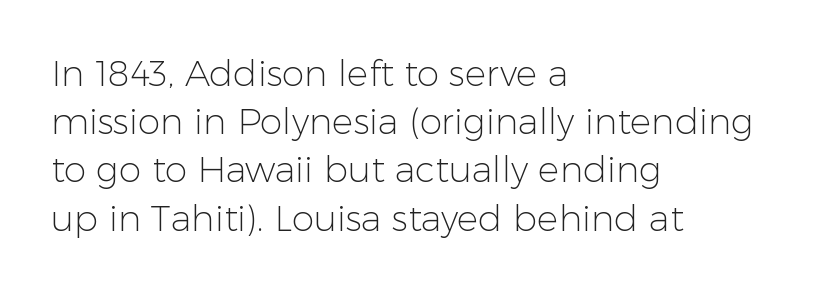
The image shows 36 px light sans-serif type, upright; set left-aligned, normal line spacing (1.34x), normal letter spacing, not underlined; low stroke contrast and a medium x-height.
